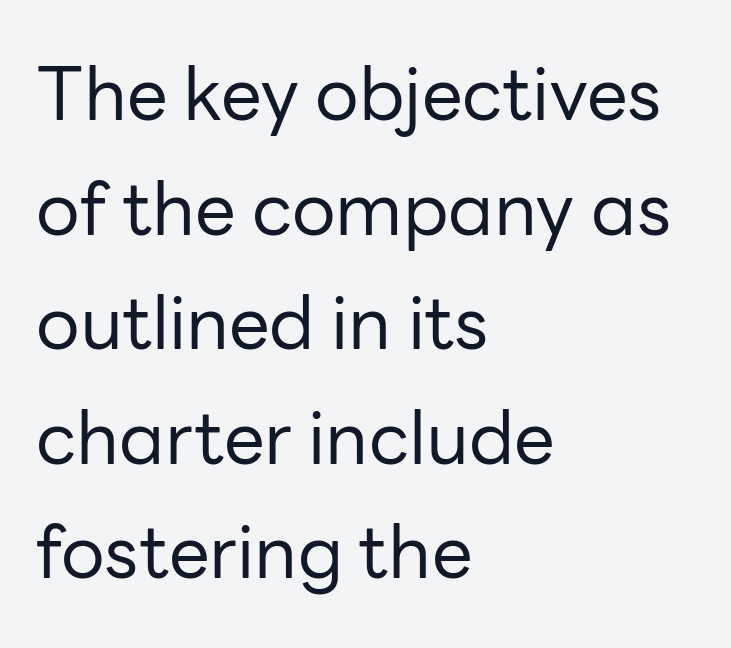
Q: Is the text bold? A: No.
Q: Is the text italic (slanted)? A: No, it is upright.
Q: Is the typeface a serif or a sans-serif typeface? A: Sans-serif.
Q: Is the text underlined? A: No.
Q: How is the paragraph aligned? A: Left-aligned.
Q: Is the spacing between letters normal or unusually wide? A: Normal.
Q: Is the spacing between lines tight, normal or loose? A: Normal.
Q: Width (condensed, normal, or wide)? A: Normal.
Q: Stroke contrast? A: Low.
Q: x-height? A: Medium.
Q: Monospaced? A: No.
